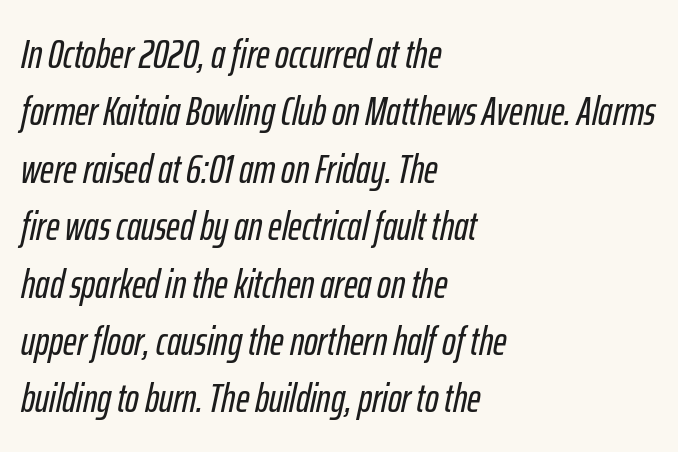
The image shows 41 px condensed type, italic (leaning right); set left-aligned, normal line spacing (1.4x), normal letter spacing, not underlined; low stroke contrast and a medium x-height.
